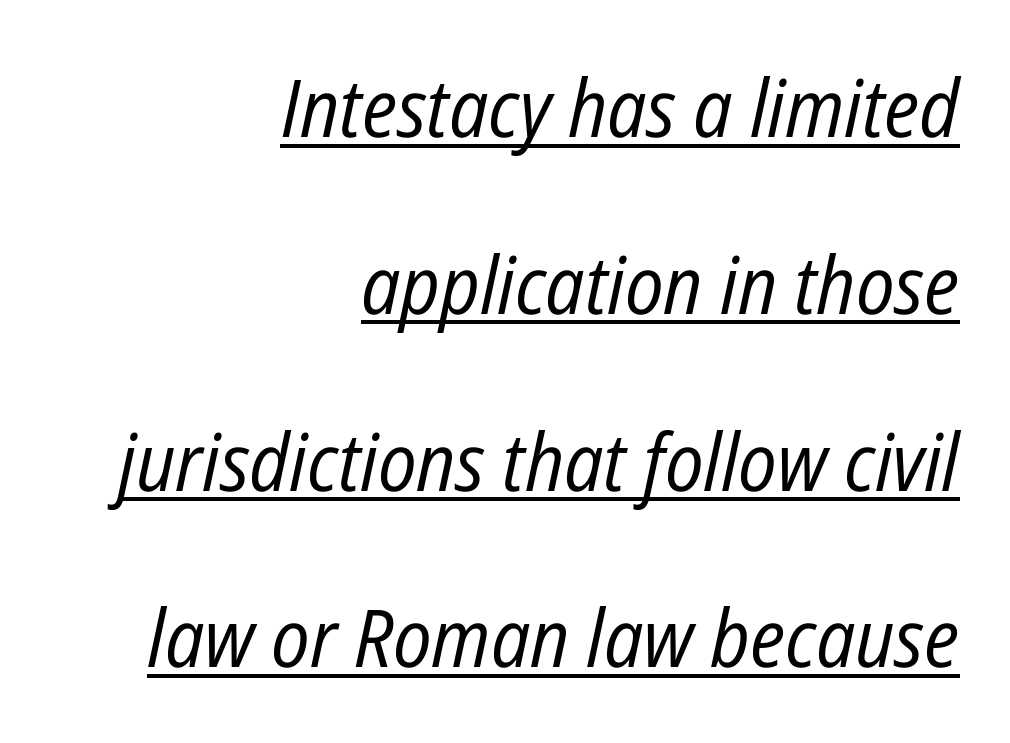
The image shows 80 px regular-weight, condensed type, italic (leaning right); set right-aligned, loose line spacing (2.21x), normal letter spacing, underlined; low stroke contrast and a medium x-height.
